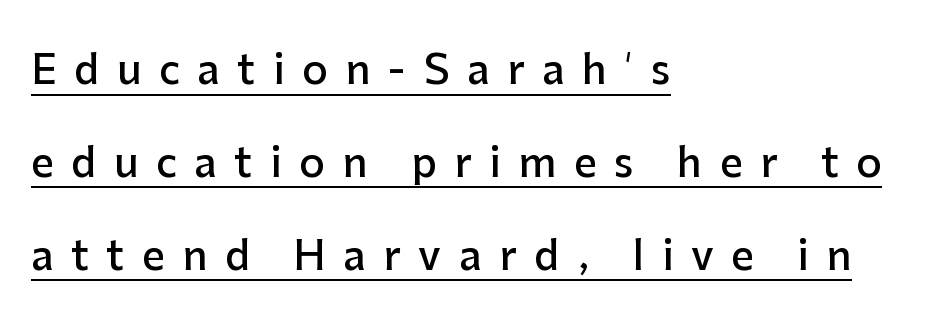
{"serif": "no", "italic": "no", "bold": "semi", "weight": "semibold", "width": "normal", "stroke_contrast": "low", "x_height": "medium", "monospaced": "no", "underline": "yes", "align": "left", "line_spacing": "loose", "line_spacing_ratio": 2.32, "letter_spacing": "wide", "letter_spacing_em": 0.44, "glyph_px": 40}
